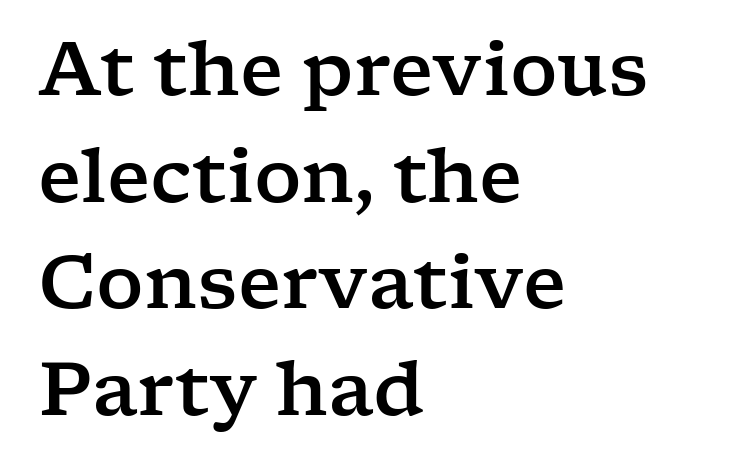
The image shows 74 px wide serif type, upright; set left-aligned, normal line spacing (1.44x), normal letter spacing, not underlined; low stroke contrast and a medium x-height.
